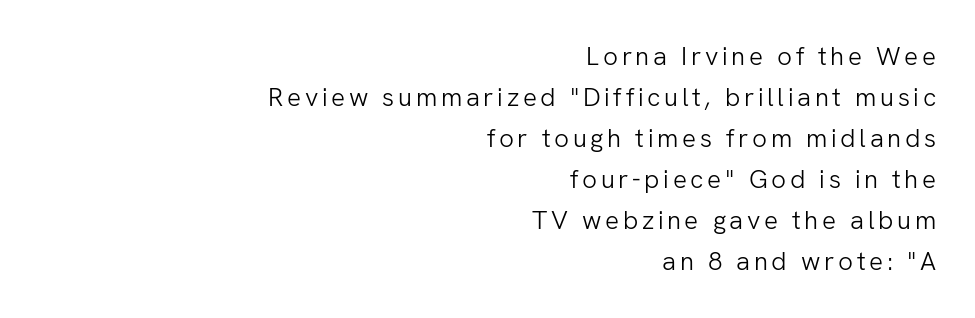
{"italic": "no", "bold": "no", "underline": "no", "align": "right", "line_spacing": "normal", "line_spacing_ratio": 1.58, "glyph_px": 26}
